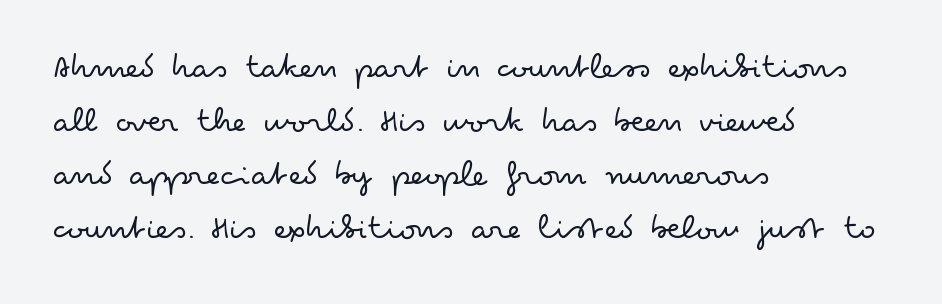
{"serif": "no", "italic": "no", "bold": "no", "weight": "light", "width": "wide", "stroke_contrast": "low", "x_height": "small", "monospaced": "no", "underline": "no", "align": "left", "line_spacing": "normal", "line_spacing_ratio": 1.49, "letter_spacing": "normal", "letter_spacing_em": 0.0, "glyph_px": 36}
